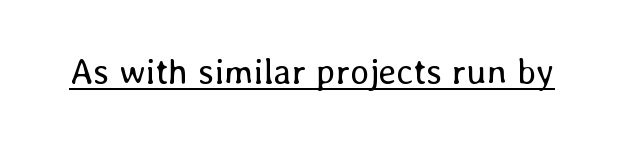
Like a heading marked for emphasis, these lines bear an underscore. Designer's note — italics off, roman on. The type is set solid horizontally, with unmodified tracking. Is this a fixed-width face? No — the glyphs have proportional, varying widths. Stems and bowls with no extra thickness — not bold.
